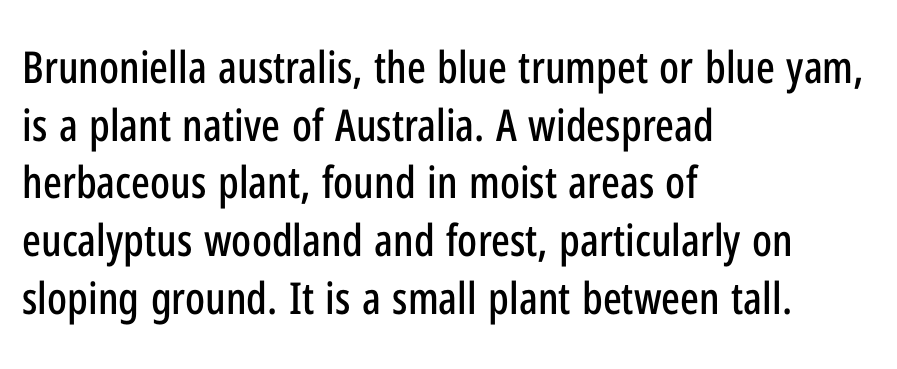
{"serif": "no", "italic": "no", "width": "condensed", "stroke_contrast": "low", "x_height": "medium", "monospaced": "no", "underline": "no", "align": "left", "line_spacing": "normal", "line_spacing_ratio": 1.31, "letter_spacing": "normal", "letter_spacing_em": 0.0, "glyph_px": 44}
